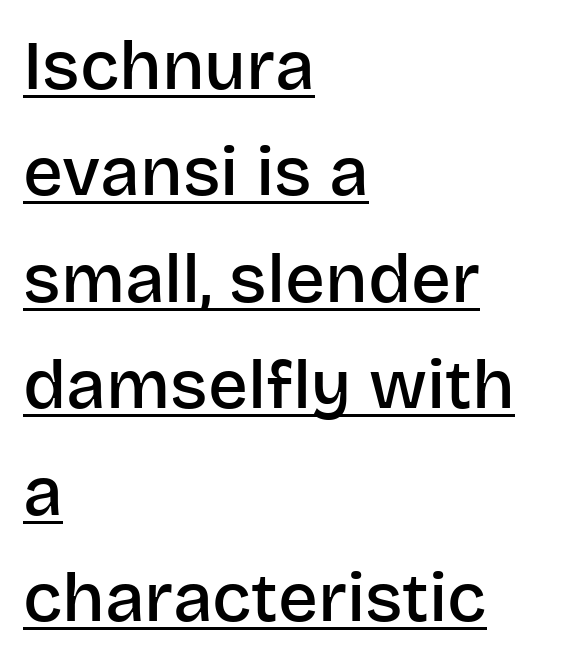
Horizontal alignment here is leftward, the default for most running prose. The characters look somewhat weighty, a semibold short of true bold. Unlike italic type, these characters show no tilt at all. Think of a printed novel: that variable character pitch is what you see here. The passage shown has conventional tracking throughout. The specimen includes a rule beneath the text block's lines.
